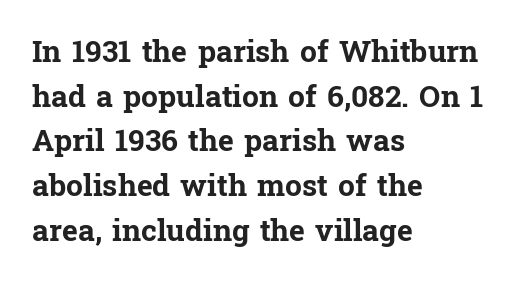
The passage shown is typed in a proportional face where columns would drift. Nope, not italic — everything's standing straight. Old-style or modern, the face here clearly has serifs. Tracking value appears to be zero — textbook default spacing. The passage shown is not underscored anywhere. Which margin do the lines hug? The left one — the right edge is uneven.
